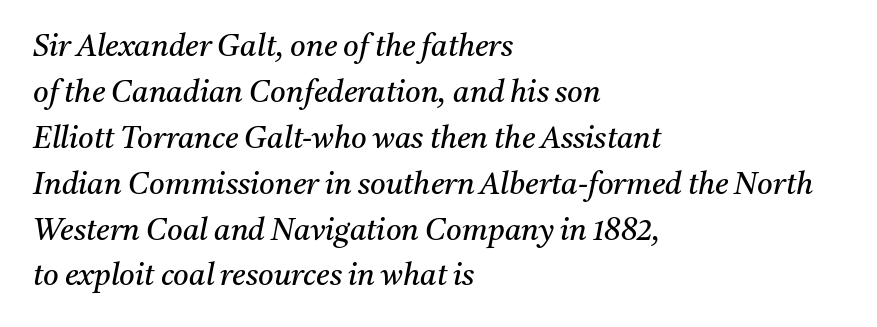
Q: Is the text bold? A: No.
Q: Is the text italic (slanted)? A: Yes, it leans right by about 11 degrees.
Q: Is the typeface a serif or a sans-serif typeface? A: Serif.
Q: Is the text underlined? A: No.
Q: How is the paragraph aligned? A: Left-aligned.
Q: Is the spacing between letters normal or unusually wide? A: Normal.
Q: Is the spacing between lines tight, normal or loose? A: Normal.
Q: Width (condensed, normal, or wide)? A: Normal.
Q: Stroke contrast? A: Medium.
Q: x-height? A: Medium.
Q: Monospaced? A: No.
